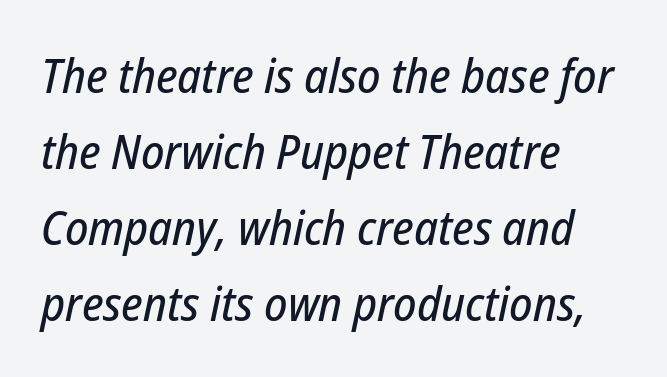
{"italic": "yes", "lean": "right", "slant_degrees": 12, "width": "condensed", "stroke_contrast": "low", "x_height": "medium", "monospaced": "no", "underline": "no", "align": "left", "line_spacing": "normal", "line_spacing_ratio": 1.58, "letter_spacing": "normal", "letter_spacing_em": 0.0, "glyph_px": 48}
